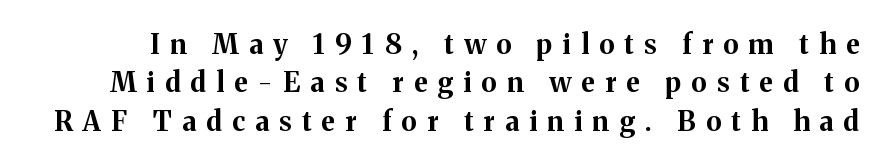
In terms of leading, this rendering sits right in the middle. Posture: straight, roman, zero tilt. The line texture is sparse and dotted thanks to wide tracking. A bare baseline throughout the passage.
